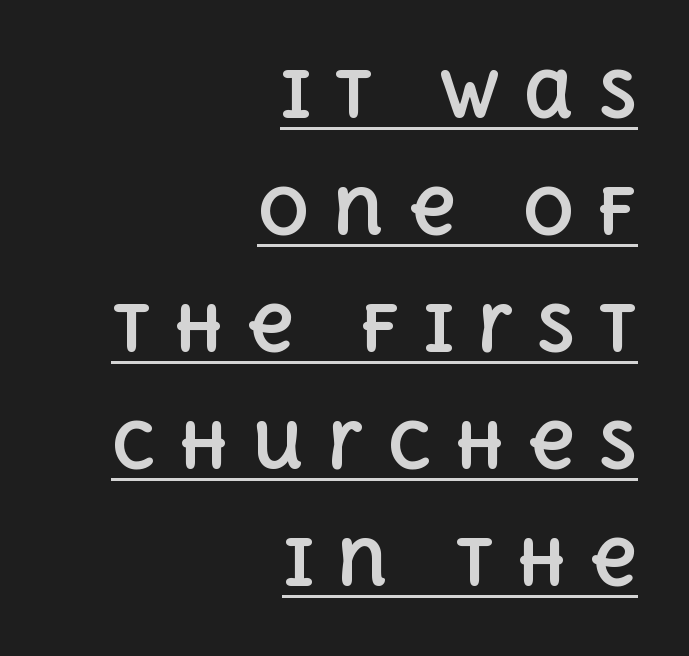
Q: Is the text bold? A: Yes.
Q: Is the text italic (slanted)? A: No, it is upright.
Q: Is the text underlined? A: Yes.
Q: How is the paragraph aligned? A: Right-aligned.
Q: Is the spacing between letters normal or unusually wide? A: Unusually wide.
Q: Width (condensed, normal, or wide)? A: Normal.
Q: x-height? A: Large.
Q: Monospaced? A: No.
